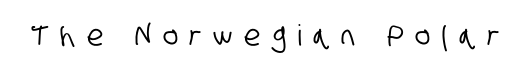
These lines are rendered in a variable-pitch font. Nothing sits at the stroke ends, so this counts as sans-serif. Any mark beneath the type? The region is blank. Short note: letters widely spaced.
